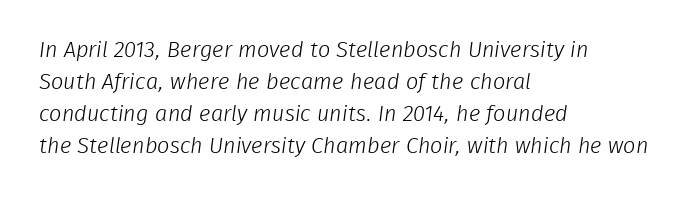
Q: Is the text bold? A: No.
Q: Is the text underlined? A: No.
Q: How is the paragraph aligned? A: Left-aligned.
Q: Is the spacing between letters normal or unusually wide? A: Normal.
Q: Is the spacing between lines tight, normal or loose? A: Normal.
